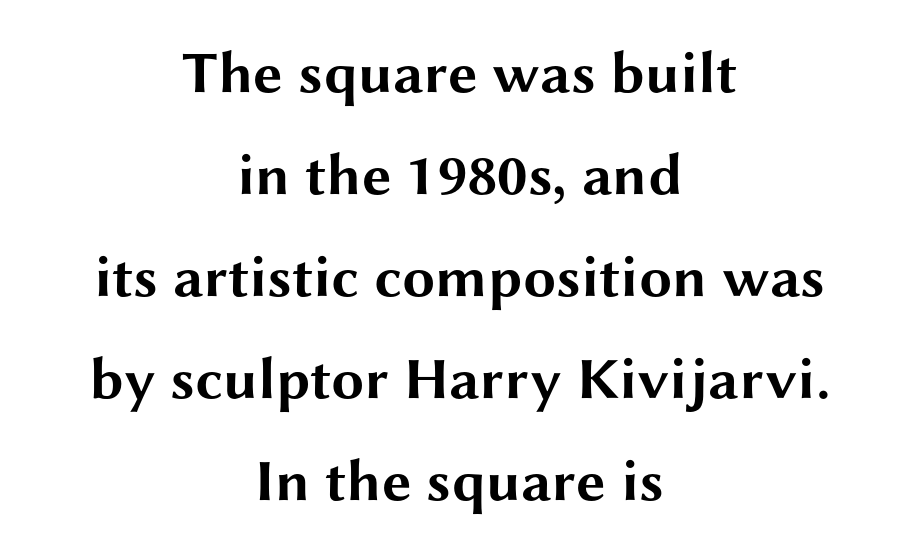
{"serif": "no", "italic": "no", "bold": "yes", "weight": "bold", "width": "wide", "stroke_contrast": "medium", "x_height": "medium", "monospaced": "no", "underline": "no", "align": "center", "line_spacing_ratio": 1.73, "letter_spacing": "normal", "letter_spacing_em": 0.0, "glyph_px": 59}
